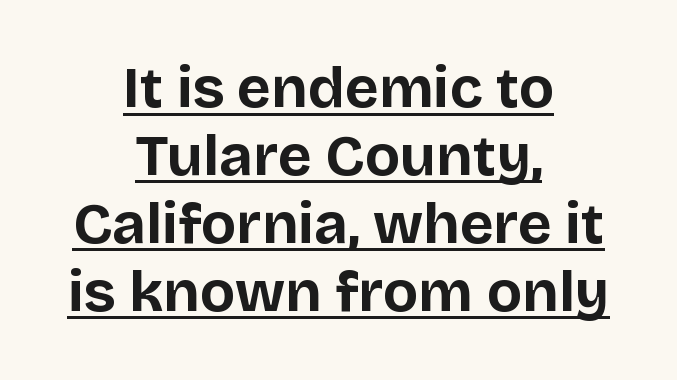
Spacing verdict: proportional, widths tailored to each character. Every stem runs plumb, perpendicular to the baseline. A rule runs beneath these lines of type. The sample has been set heavy, in full bold.
